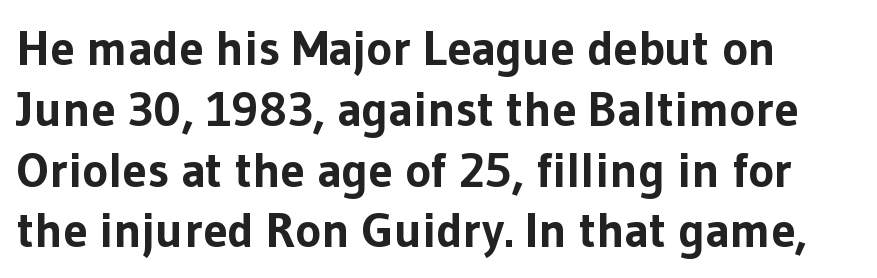
{"serif": "no", "italic": "no", "bold": "yes", "weight": "bold", "width": "normal", "stroke_contrast": "low", "x_height": "medium", "monospaced": "no", "underline": "no", "line_spacing_ratio": 1.24, "letter_spacing": "normal", "letter_spacing_em": 0.0, "glyph_px": 49}
